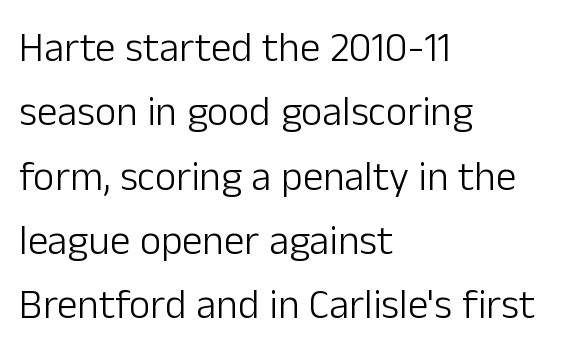
{"serif": "no", "italic": "no", "bold": "no", "weight": "light", "width": "normal", "stroke_contrast": "low", "x_height": "medium", "monospaced": "no", "underline": "no", "align": "left", "line_spacing": "normal", "line_spacing_ratio": 1.57, "letter_spacing": "normal", "letter_spacing_em": 0.0, "glyph_px": 41}
